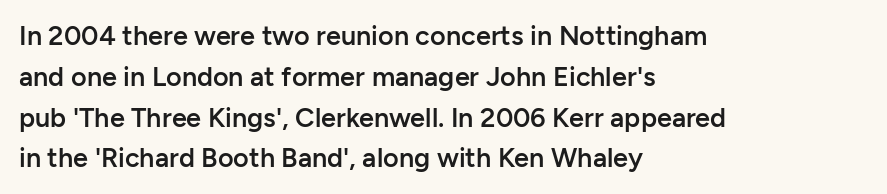
{"italic": "no", "bold": "semi", "underline": "no", "align": "left", "line_spacing": "normal", "line_spacing_ratio": 1.51, "letter_spacing": "normal", "letter_spacing_em": 0.0, "glyph_px": 27}
